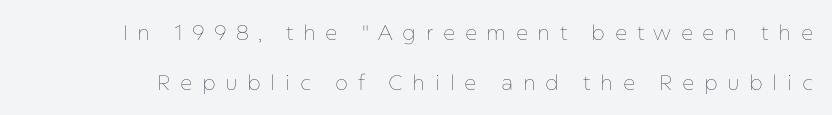
{"italic": "no", "bold": "no", "underline": "no", "line_spacing": "loose", "line_spacing_ratio": 2.38, "letter_spacing": "wide", "letter_spacing_em": 0.45, "glyph_px": 21}
